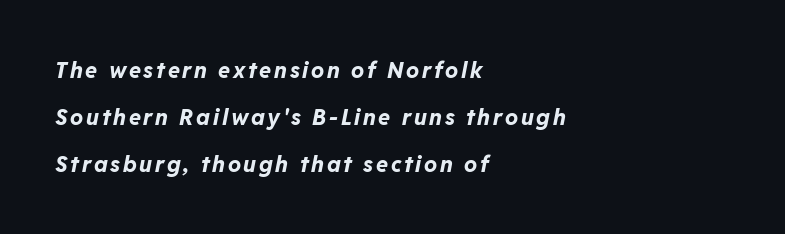
{"italic": "yes", "lean": "right", "slant_degrees": 11, "bold": "yes", "underline": "no", "align": "left", "line_spacing": "loose", "line_spacing_ratio": 2.13, "glyph_px": 22}
